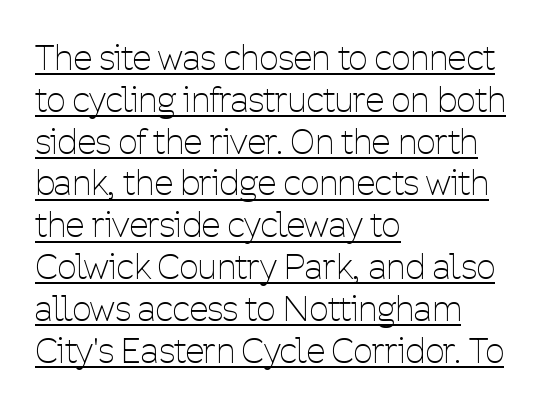
The image shows 34 px thin, condensed sans-serif type, upright; set left-aligned, line spacing 1.23x, normal letter spacing, underlined; low stroke contrast and a medium x-height.
